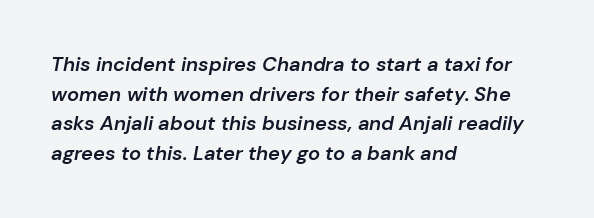
Compared with ordinary roman type, these characters are visibly tilted. Honestly, the row spacing looks completely unremarkable. Typeset ragged right — the left edge is the straight one. Look at the stroke-to-counter ratio: somewhat heavy, a semibold.
